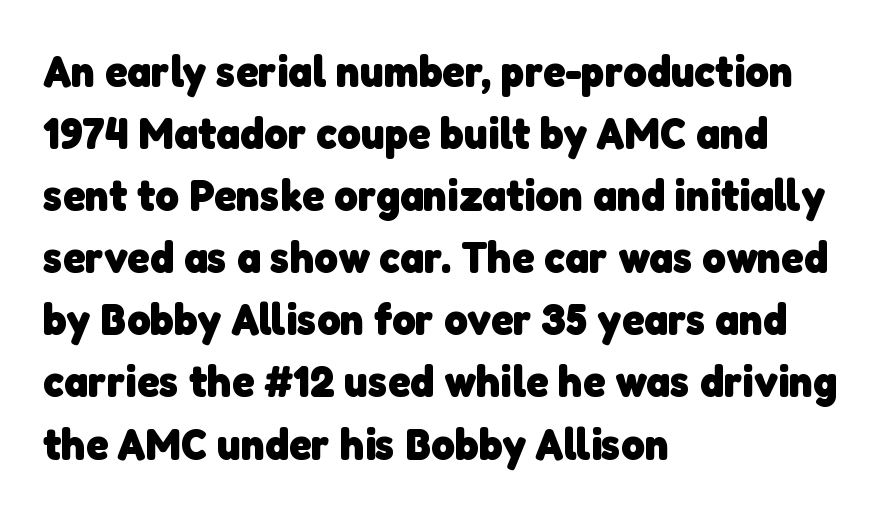
The image shows 45 px heavy sans-serif type; set left-aligned, normal line spacing (1.38x), normal letter spacing, not underlined; low stroke contrast and a medium x-height.
